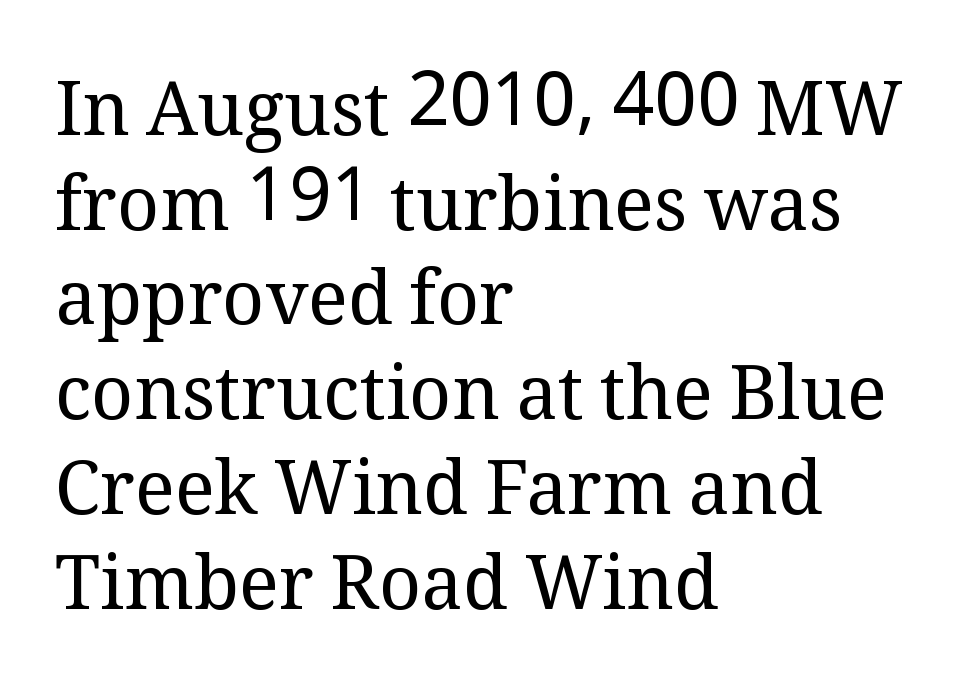
{"serif": "yes", "italic": "no", "bold": "no", "weight": "regular", "width": "normal", "stroke_contrast": "medium", "x_height": "medium", "monospaced": "no", "underline": "no", "align": "left", "line_spacing": "normal", "line_spacing_ratio": 1.28, "letter_spacing": "normal", "letter_spacing_em": 0.0, "glyph_px": 74}
